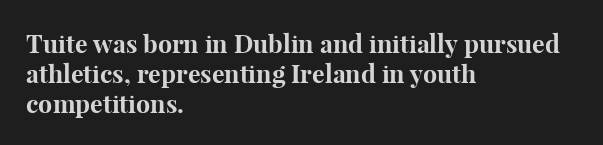
Q: Is the text bold? A: Yes.
Q: Is the text italic (slanted)? A: No, it is upright.
Q: Is the text underlined? A: No.
Q: How is the paragraph aligned? A: Left-aligned.
Q: Is the spacing between letters normal or unusually wide? A: Normal.
